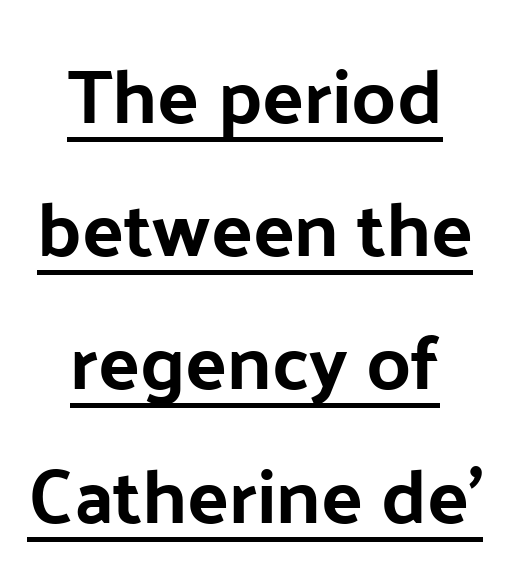
Caption: multi-line text, centered on the measure. This sample has the flowing, uneven cadence of proportional lettering. Ordinary non-slanted type is in use. Students, observe the line beneath the letters — that is underlining. Stroke terminals: plain, sans-serif.
